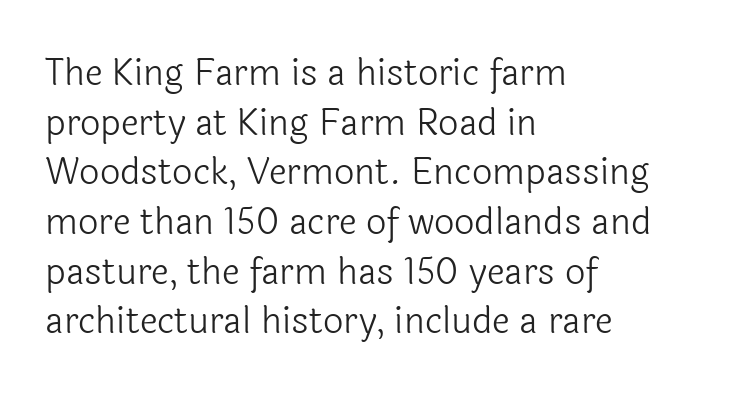
Q: Is the text bold? A: No.
Q: Is the text italic (slanted)? A: No, it is upright.
Q: Is the typeface a serif or a sans-serif typeface? A: Sans-serif.
Q: Is the text underlined? A: No.
Q: How is the paragraph aligned? A: Left-aligned.
Q: Is the spacing between letters normal or unusually wide? A: Normal.
Q: Is the spacing between lines tight, normal or loose? A: Normal.
Q: Width (condensed, normal, or wide)? A: Normal.
Q: x-height? A: Medium.
Q: Monospaced? A: No.
